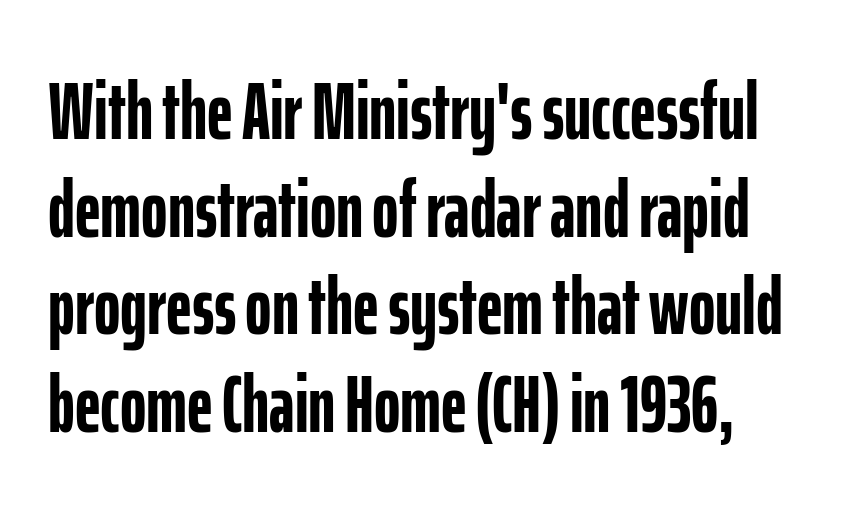
{"serif": "no", "italic": "no", "bold": "yes", "weight": "semibold", "width": "condensed", "stroke_contrast": "low", "x_height": "medium", "monospaced": "no", "underline": "no", "line_spacing_ratio": 1.22, "letter_spacing": "normal", "letter_spacing_em": 0.0, "glyph_px": 80}
